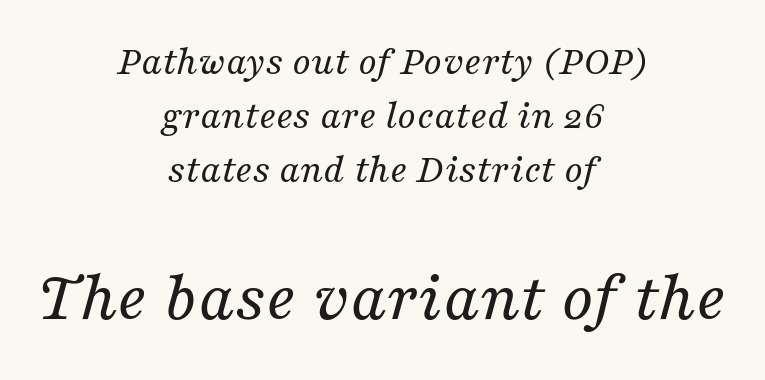
{"serif": "yes", "italic": "yes", "lean": "right", "slant_degrees": 16, "bold": "no", "weight": "regular", "width": "normal", "stroke_contrast": "medium", "x_height": "medium", "monospaced": "no", "underline": "no", "align": "center", "line_spacing": "normal", "line_spacing_ratio": 1.32, "letter_spacing": "normal", "letter_spacing_em": 0.0, "larger_block": "second", "size_ratio": 1.73, "glyph_px": 71}
